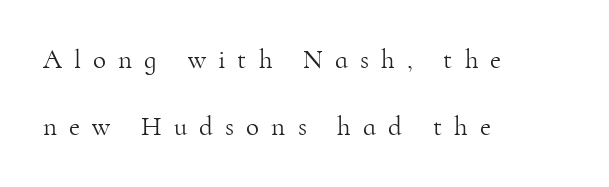
{"italic": "no", "bold": "no", "underline": "no", "align": "left", "line_spacing": "loose", "line_spacing_ratio": 2.49, "letter_spacing": "wide", "letter_spacing_em": 0.45, "glyph_px": 27}
